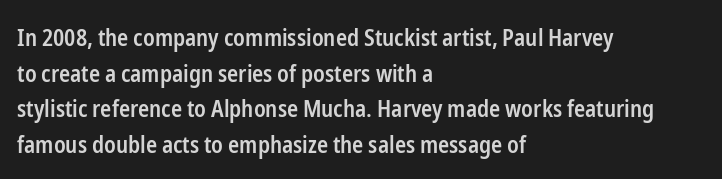
Notice how the passage keeps a crisp vertical edge on the left only. You could call the tracking neutral — neither tight nor loose. Compared with an ordinary text face, these strokes are moderately heavier — a semibold. No italicization has been applied; the sample stays upright.
